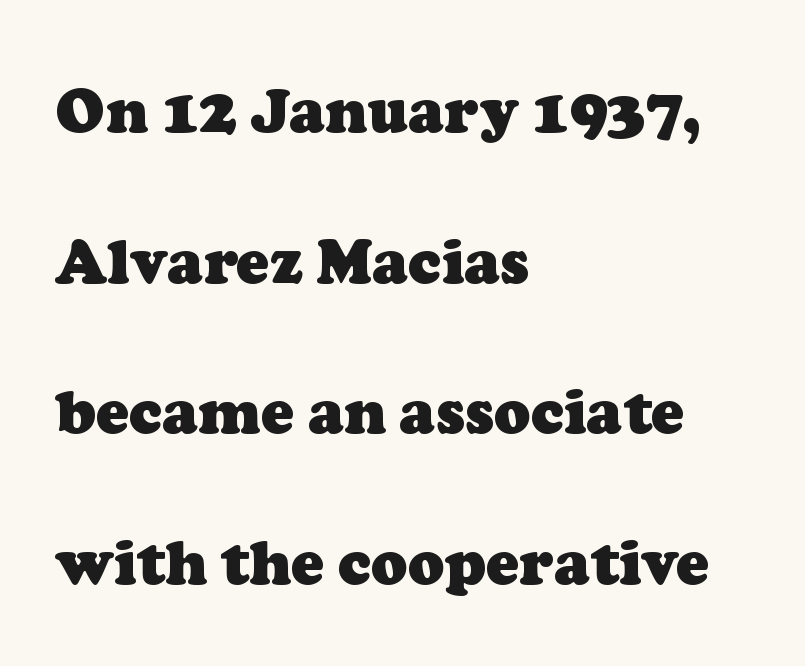
{"serif": "yes", "bold": "yes", "weight": "heavy", "width": "normal", "stroke_contrast": "low", "x_height": "medium", "monospaced": "no", "underline": "no", "align": "left", "line_spacing": "loose", "line_spacing_ratio": 2.47, "letter_spacing": "normal", "letter_spacing_em": 0.0, "glyph_px": 61}
